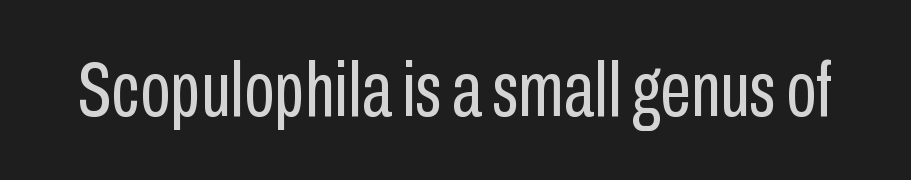
The image shows 78 px regular-weight, condensed sans-serif type, upright; set normal letter spacing, not underlined; low stroke contrast and a medium x-height.
